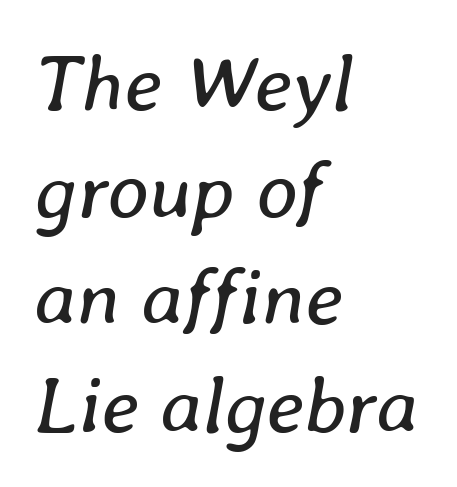
This rendering uses left alignment, leaving the right contour irregular. These lines sit exactly where default settings would place them. It's the slanting kind of type. Nobody drew a line under any word here.
